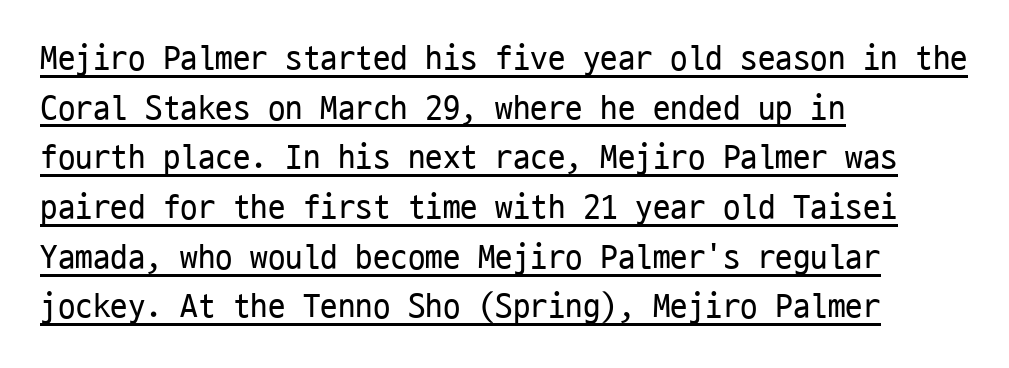
You can tell it's not italic because the verticals are truly vertical. Heaviness? Minimal to ordinary, like unemphasized prose. Between one letter and the next there's only the usual sliver of space. The setting favours the left margin, as ordinary paragraphs usually do.
